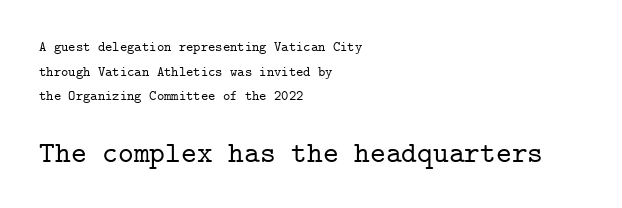
{"serif": "yes", "italic": "no", "width": "normal", "stroke_contrast": "low", "x_height": "medium", "monospaced": "yes", "underline": "no", "align": "left", "line_spacing_ratio": 1.76, "letter_spacing": "normal", "letter_spacing_em": 0.0, "larger_block": "second", "size_ratio": 2.14, "glyph_px": 30}
